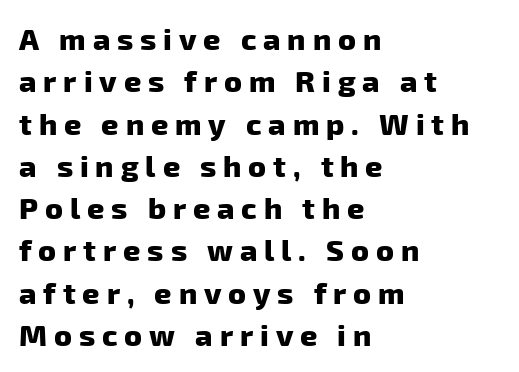
{"serif": "no", "bold": "yes", "weight": "heavy", "width": "normal", "stroke_contrast": "low", "x_height": "medium", "monospaced": "no", "underline": "no", "align": "left", "line_spacing": "normal", "line_spacing_ratio": 1.41, "letter_spacing": "wide", "letter_spacing_em": 0.23, "glyph_px": 30}
